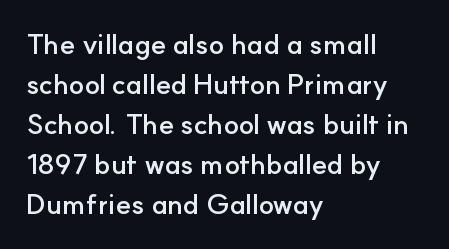
{"serif": "no", "italic": "no", "bold": "yes", "weight": "semibold", "width": "normal", "stroke_contrast": "low", "x_height": "small", "monospaced": "no", "underline": "no", "align": "left", "line_spacing": "normal", "line_spacing_ratio": 1.43, "letter_spacing": "normal", "letter_spacing_em": 0.0, "glyph_px": 28}
